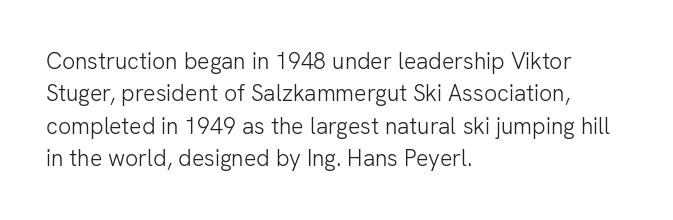
The tracking reads as untouched default to a designer's eye. Layout note: lines flush left. Students, observe: this is what conventionally led text looks like. Underline: absent.
